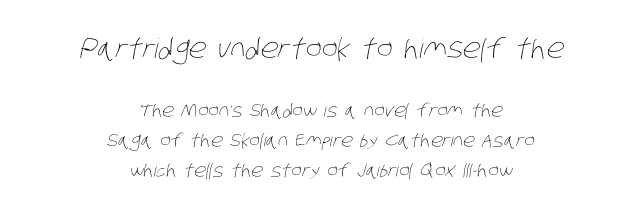
{"bold": "no", "underline": "no", "align": "center", "line_spacing": "normal", "line_spacing_ratio": 1.65, "letter_spacing": "normal", "letter_spacing_em": 0.0, "larger_block": "first", "size_ratio": 1.5, "glyph_px": 27}
